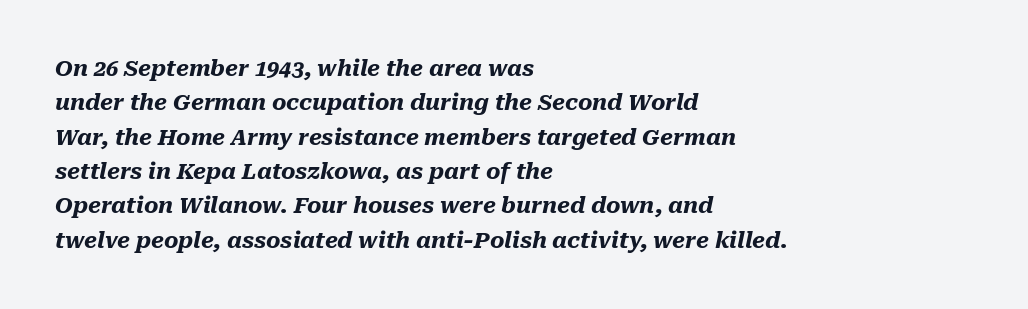
{"italic": "yes", "lean": "right", "slant_degrees": 10, "bold": "yes", "underline": "no", "align": "left", "line_spacing": "normal", "line_spacing_ratio": 1.56, "letter_spacing": "normal", "letter_spacing_em": 0.0, "glyph_px": 22}
